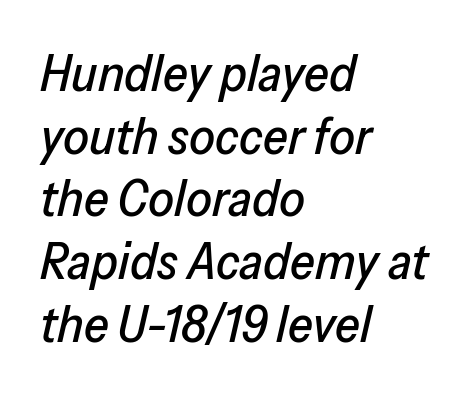
The image shows 51 px text type, italic (leaning right); set left-aligned, line spacing 1.23x, normal letter spacing, not underlined; low stroke contrast and a medium x-height.
